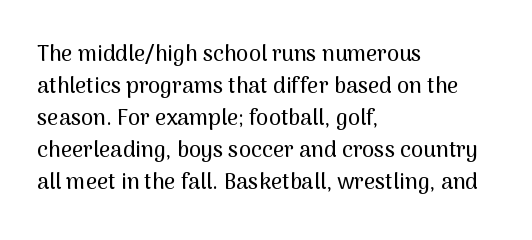
These lines were composed using upright roman letters. If you drew a ruler down the left edge, every line would touch it. In terms of leading, this rendering sits right in the middle. These lines keep a tight, regular rhythm from letter to letter. The glyphs are unaccompanied by any horizontal stroke below them.
